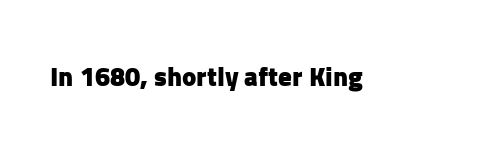
Q: Is the text bold? A: Yes.
Q: Is the text italic (slanted)? A: No, it is upright.
Q: Is the text underlined? A: No.
Q: Is the spacing between letters normal or unusually wide? A: Normal.
